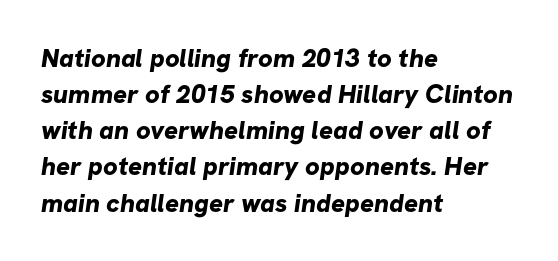
Q: Is the text bold? A: Yes.
Q: Is the text underlined? A: No.
Q: How is the paragraph aligned? A: Left-aligned.
Q: Is the spacing between letters normal or unusually wide? A: Normal.
Q: Is the spacing between lines tight, normal or loose? A: Normal.
